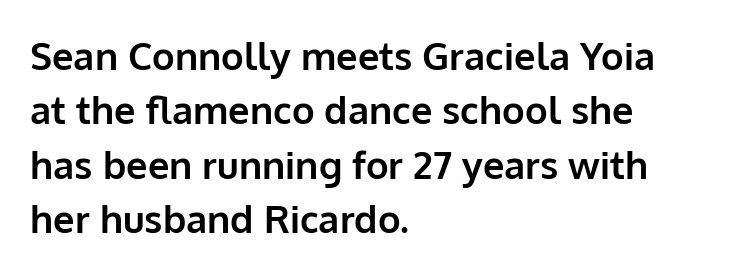
The image shows 38 px bold sans-serif type, upright; set left-aligned, normal line spacing (1.43x), normal letter spacing, not underlined; low stroke contrast and a medium x-height.
